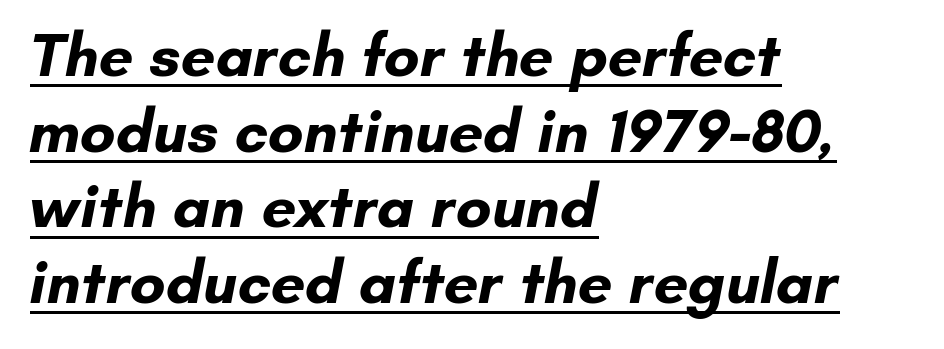
Q: Is the text bold? A: Yes.
Q: Is the typeface a serif or a sans-serif typeface? A: Sans-serif.
Q: Is the text underlined? A: Yes.
Q: How is the paragraph aligned? A: Left-aligned.
Q: Is the spacing between letters normal or unusually wide? A: Normal.
Q: Width (condensed, normal, or wide)? A: Normal.
Q: Stroke contrast? A: Low.
Q: x-height? A: Small.
Q: Monospaced? A: No.
